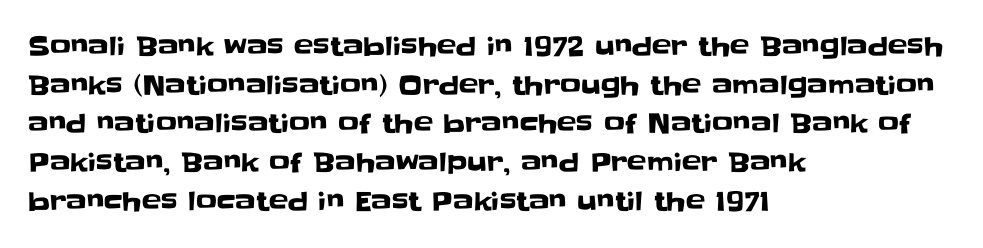
{"italic": "no", "underline": "no", "align": "left", "line_spacing": "normal", "line_spacing_ratio": 1.49, "letter_spacing": "normal", "letter_spacing_em": 0.0, "glyph_px": 26}
